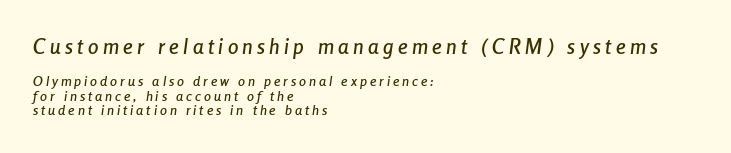
Italic? Definitely — the glyphs are oblique. Each row of text sits above clean, open space. Caption: multi-line text, flush left, ragged right. Look at the tracking — it's clearly loosened, letters drifting apart. Leading is clearly below the norm, producing a dense column.
